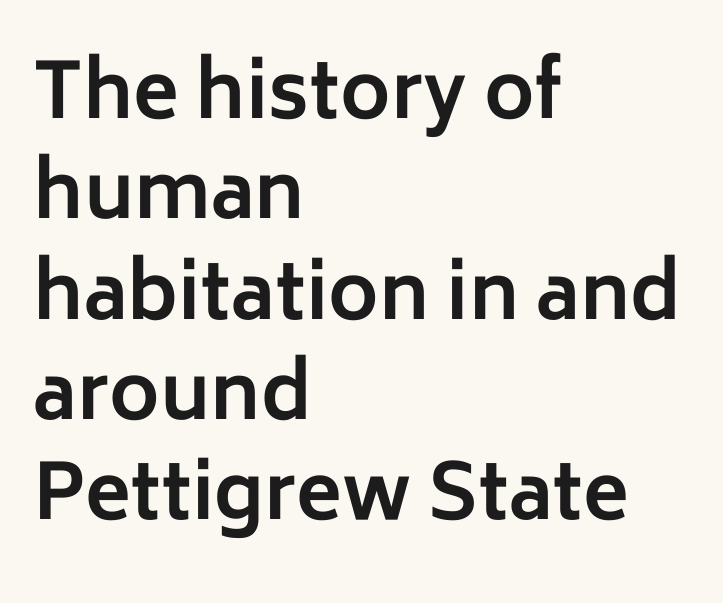
Q: Is the text bold? A: Yes.
Q: Is the text italic (slanted)? A: No, it is upright.
Q: Is the typeface a serif or a sans-serif typeface? A: Sans-serif.
Q: Is the text underlined? A: No.
Q: How is the paragraph aligned? A: Left-aligned.
Q: Is the spacing between letters normal or unusually wide? A: Normal.
Q: Is the spacing between lines tight, normal or loose? A: Normal.
Q: Width (condensed, normal, or wide)? A: Normal.
Q: Stroke contrast? A: Low.
Q: x-height? A: Medium.
Q: Monospaced? A: No.
